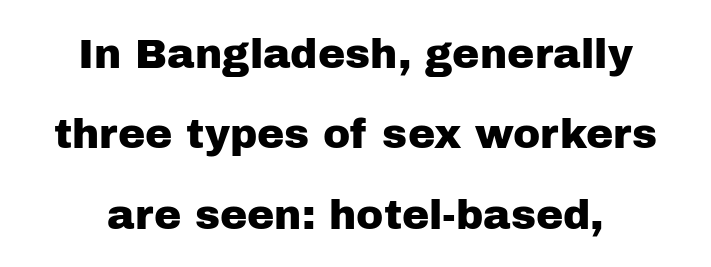
This block would shrink considerably if given ordinary leading; it's expanded now. How are the letters spaced? Ordinarily, with no added tracking. Is this a fixed-width face? No — the glyphs have proportional, varying widths. Upright lettering throughout. Does the type have serifs? No, each stem ends abruptly. Beneath every word, the page is bare.
